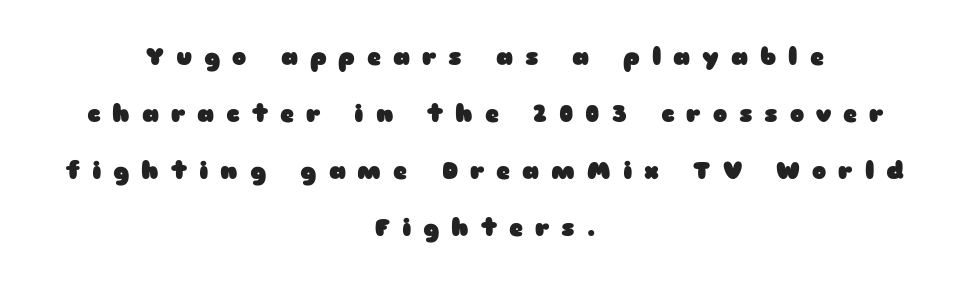
A dark, heavy texture on the line: the type is bold. The typesetter chose a symmetrical, centered arrangement here. Compared with typical body copy, the letter spacing here is much looser. Letters rest on an invisible, unmarked baseline. How would I describe the line gaps? Wide and relaxed. The specimen reads as upright at a glance.
